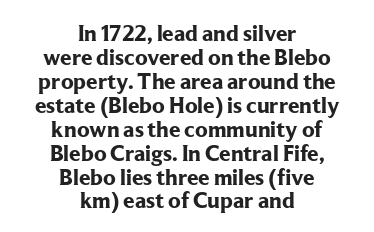
{"italic": "no", "bold": "yes", "underline": "no", "align": "center", "line_spacing": "tight", "line_spacing_ratio": 1.04, "letter_spacing": "normal", "letter_spacing_em": 0.0, "glyph_px": 23}
